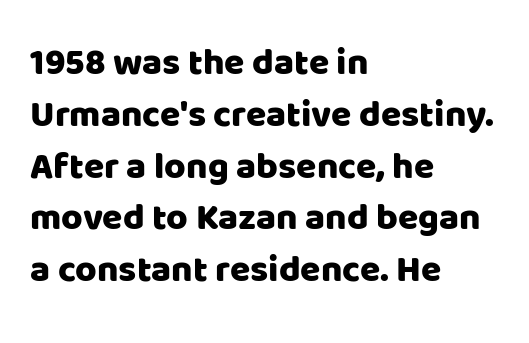
Q: Is the text italic (slanted)? A: No, it is upright.
Q: Is the typeface a serif or a sans-serif typeface? A: Sans-serif.
Q: Is the text underlined? A: No.
Q: How is the paragraph aligned? A: Left-aligned.
Q: Is the spacing between letters normal or unusually wide? A: Normal.
Q: Is the spacing between lines tight, normal or loose? A: Normal.
Q: Width (condensed, normal, or wide)? A: Normal.
Q: Stroke contrast? A: Low.
Q: x-height? A: Large.
Q: Monospaced? A: No.
